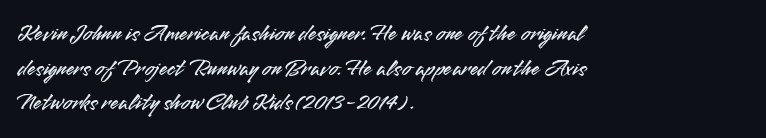
The compositor pushed each line to the left boundary. Compared with typical paragraphs, the rows here are spaced about the same. Here the glyphs are tracked normally, forming tight word shapes. Check the space under the baseline: it is left empty.
